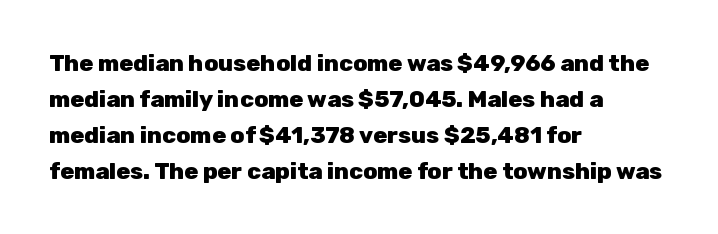
The line-height multiplier appears to be the usual default. Plain, unruled lines of type. The type is set solid horizontally, with unmodified tracking. Horizontal alignment here is leftward, the default for most running prose. Does the weight exceed regular? Yes, all the way to bold.
